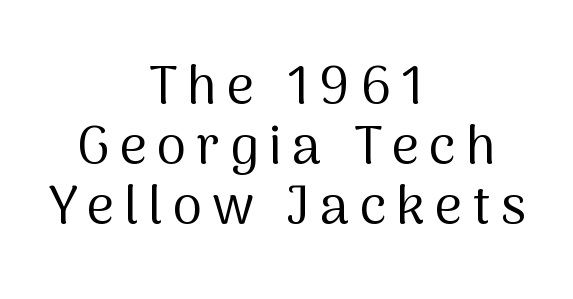
Q: Is the text bold? A: No.
Q: Is the text italic (slanted)? A: No, it is upright.
Q: Is the typeface a serif or a sans-serif typeface? A: Sans-serif.
Q: Is the text underlined? A: No.
Q: How is the paragraph aligned? A: Centered.
Q: Is the spacing between lines tight, normal or loose? A: Tight.
Q: Width (condensed, normal, or wide)? A: Normal.
Q: Stroke contrast? A: Medium.
Q: x-height? A: Medium.
Q: Monospaced? A: No.
